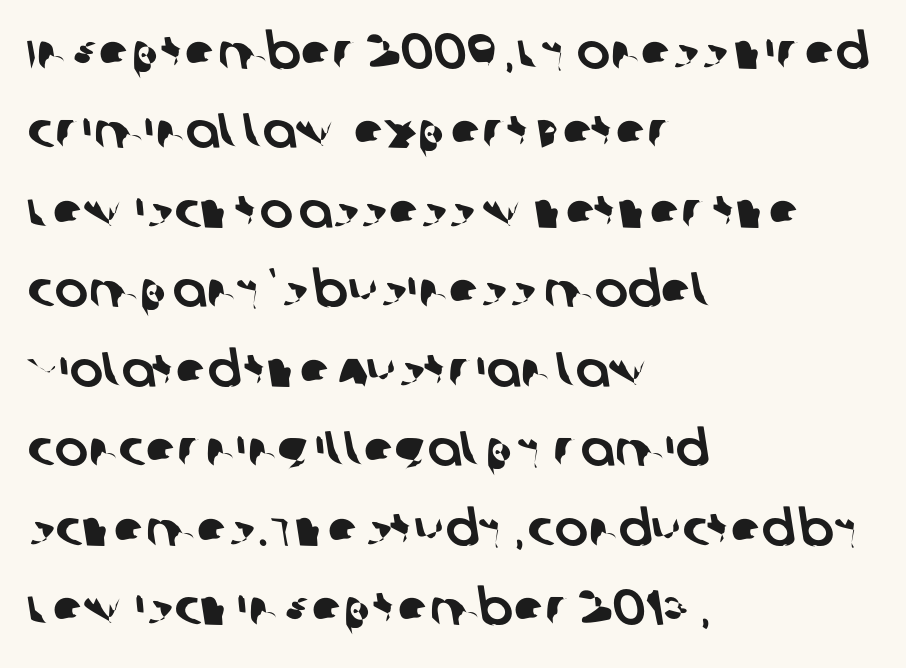
{"serif": "no", "width": "normal", "stroke_contrast": "low", "x_height": "large", "monospaced": "no", "underline": "no", "align": "left", "line_spacing": "normal", "line_spacing_ratio": 1.59, "letter_spacing": "normal", "letter_spacing_em": 0.0, "glyph_px": 50}
